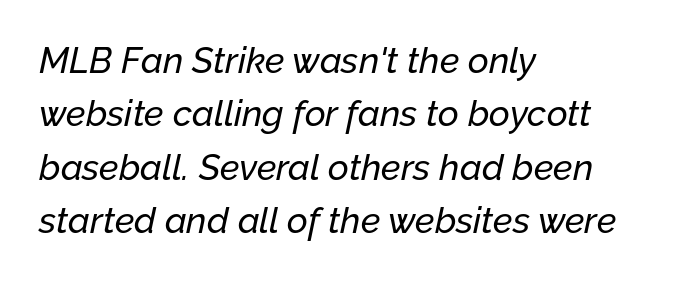
The image shows 36 px text type, italic (leaning right); set left-aligned, normal line spacing (1.48x), normal letter spacing, not underlined; low stroke contrast and a medium x-height.
